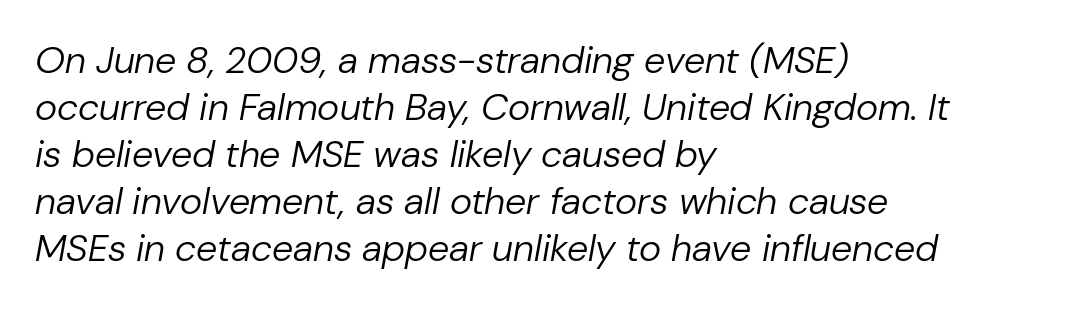
An italicized treatment has been applied to the whole sample. Default kerning and tracking; the words read as compact shapes. This rendering features lettering with no underline. Teacher's note: observe the even left margin — that is flush-left alignment.
